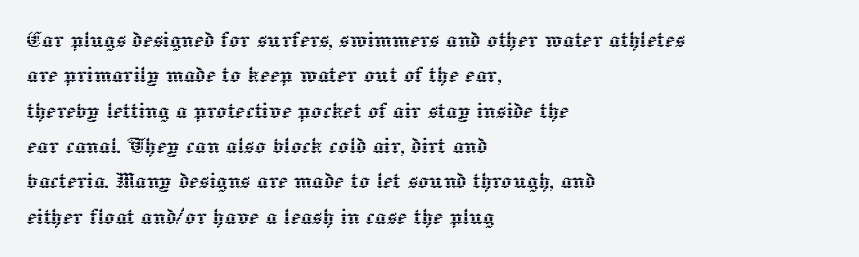
Q: Is the text italic (slanted)? A: No, it is upright.
Q: Is the text underlined? A: No.
Q: How is the paragraph aligned? A: Left-aligned.
Q: Is the spacing between letters normal or unusually wide? A: Normal.
Q: Is the spacing between lines tight, normal or loose? A: Normal.
